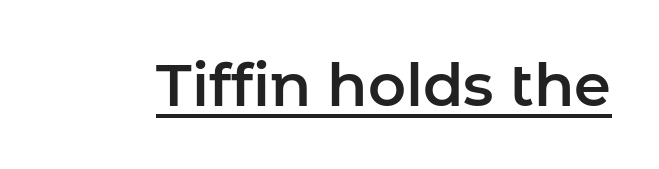
{"serif": "no", "italic": "no", "width": "normal", "stroke_contrast": "low", "x_height": "medium", "monospaced": "no", "underline": "yes", "letter_spacing": "normal", "letter_spacing_em": 0.0, "glyph_px": 59}
